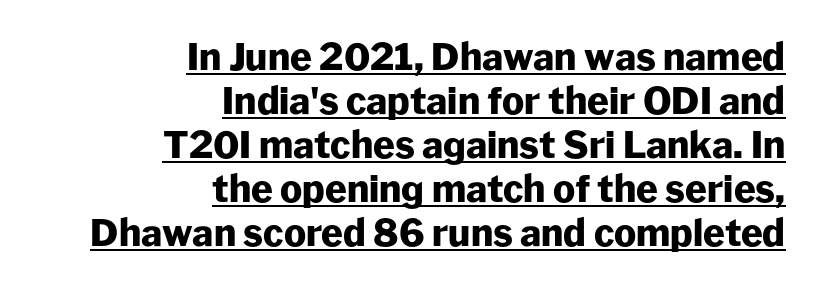
{"serif": "no", "italic": "no", "bold": "yes", "weight": "heavy", "width": "normal", "stroke_contrast": "low", "x_height": "medium", "monospaced": "no", "underline": "yes", "align": "right", "line_spacing_ratio": 1.19, "letter_spacing": "normal", "letter_spacing_em": 0.0, "glyph_px": 37}
